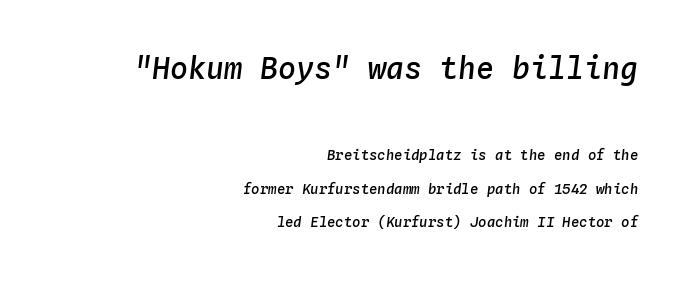
Q: Is the text bold? A: Semi-bold.
Q: Is the text italic (slanted)? A: Yes, it leans right by about 4 degrees.
Q: Is the text underlined? A: No.
Q: How is the paragraph aligned? A: Right-aligned.
Q: Is the spacing between letters normal or unusually wide? A: Normal.
Q: Is the spacing between lines tight, normal or loose? A: Loose.
Q: Which block of text is set in a larger size, the first (top) or the second (bottom)? A: The first (top) one.
Q: Width (condensed, normal, or wide)? A: Normal.
Q: Stroke contrast? A: Low.
Q: x-height? A: Medium.
Q: Monospaced? A: Yes.
